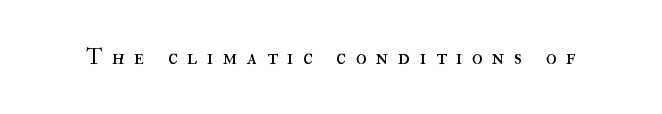
The image shows 22 px text type, upright; set unusually wide letter spacing (+0.43 em), not underlined.
